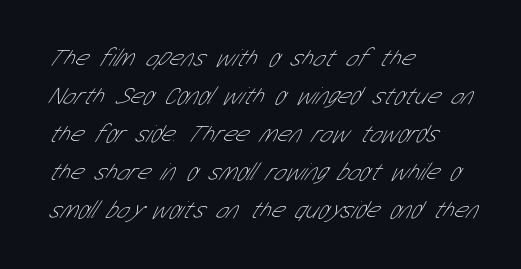
Teacher's note: observe the even left margin — that is flush-left alignment. A clean baseline with only descenders dipping below it. The designer left line spacing at the default. Characters follow at the spacing the type designer built in.
